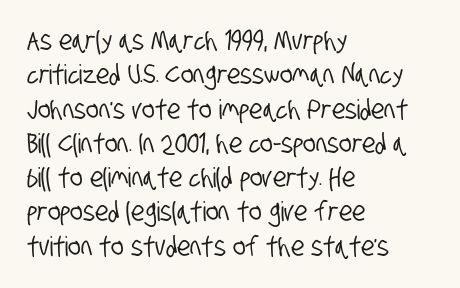
{"underline": "no", "align": "left", "line_spacing": "normal", "line_spacing_ratio": 1.27, "letter_spacing": "normal", "letter_spacing_em": 0.0, "glyph_px": 27}
